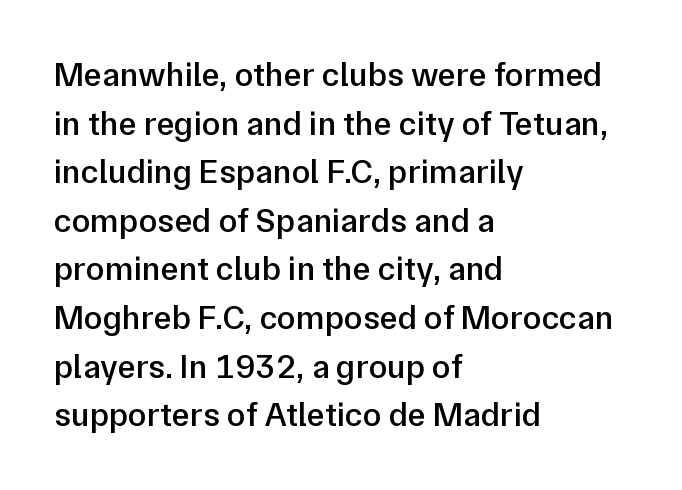
The image shows 34 px semibold sans-serif type, upright; set left-aligned, normal line spacing (1.43x), normal letter spacing, not underlined; low stroke contrast and a medium x-height.
